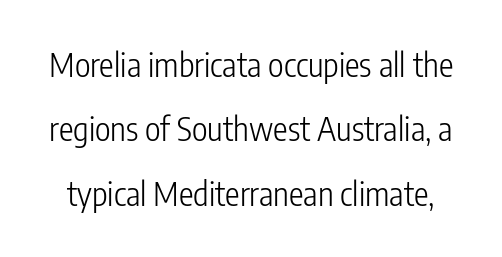
The face used here is rendered with its standard letterfit. These lines were composed using upright roman letters. Each letter's strokes conclude bluntly, with no projecting serifs. Bold? No — there's no thickening of the strokes. This sample has the flowing, uneven cadence of proportional lettering.
